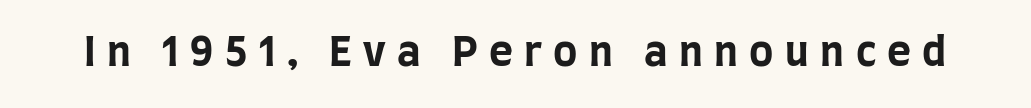
{"serif": "no", "italic": "no", "bold": "yes", "weight": "bold", "width": "condensed", "stroke_contrast": "low", "x_height": "large", "monospaced": "no", "underline": "no", "letter_spacing": "wide", "letter_spacing_em": 0.28, "glyph_px": 41}
